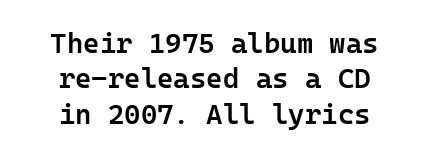
Check the space under the baseline: it is left empty. The rendering shows plain stroke endings on the letterforms — a sans-serif design. The sample has been set in demibold, a notch under bold. Nothing unusual about the tracking: characters are spaced as the font intends. Line starts and ends both wander, symmetrically. Style check: upright.
